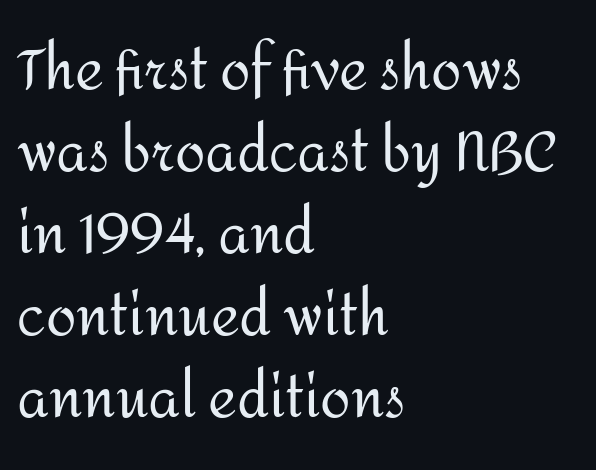
Here the glyphs are tracked normally, forming tight word shapes. In terms of posture, this sample is upright. Plain, unruled lines of type. Do the characters align in a grid? No, the font is proportional. Normally led — the rows are evenly, conventionally spaced. Compared with a typical body face, this is equally light or lighter still.
